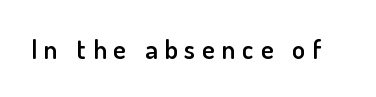
Q: Is the text bold? A: Semi-bold.
Q: Is the text italic (slanted)? A: No, it is upright.
Q: Is the text underlined? A: No.
Q: Is the spacing between letters normal or unusually wide? A: Unusually wide.
